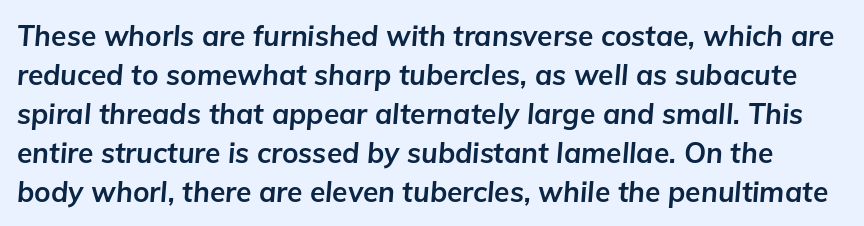
The image shows 28 px bold type, italic (leaning right); set normal line spacing (1.39x), normal letter spacing, not underlined; low stroke contrast and a medium x-height.
